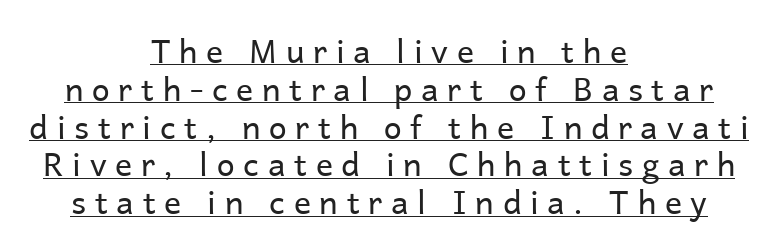
Q: Is the text bold? A: No.
Q: Is the text italic (slanted)? A: No, it is upright.
Q: Is the typeface a serif or a sans-serif typeface? A: Sans-serif.
Q: Is the text underlined? A: Yes.
Q: How is the paragraph aligned? A: Centered.
Q: Is the spacing between letters normal or unusually wide? A: Unusually wide.
Q: Width (condensed, normal, or wide)? A: Normal.
Q: Stroke contrast? A: Low.
Q: x-height? A: Medium.
Q: Monospaced? A: No.
